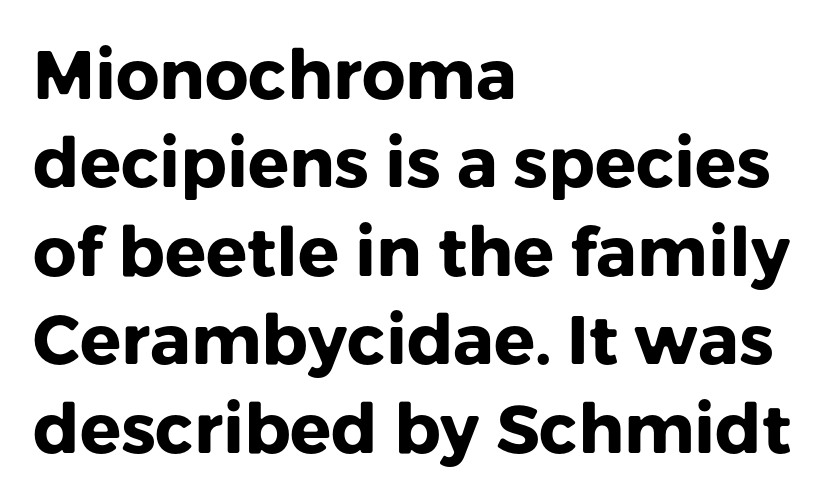
{"serif": "no", "italic": "no", "bold": "yes", "weight": "heavy", "width": "normal", "stroke_contrast": "low", "x_height": "medium", "monospaced": "no", "underline": "no", "align": "left", "line_spacing": "normal", "line_spacing_ratio": 1.3, "letter_spacing": "normal", "letter_spacing_em": 0.0, "glyph_px": 68}
